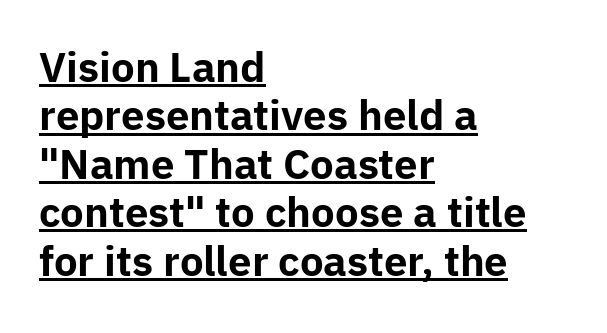
Q: Is the text bold? A: Yes.
Q: Is the text italic (slanted)? A: No, it is upright.
Q: Is the typeface a serif or a sans-serif typeface? A: Sans-serif.
Q: Is the text underlined? A: Yes.
Q: How is the paragraph aligned? A: Left-aligned.
Q: Is the spacing between letters normal or unusually wide? A: Normal.
Q: Width (condensed, normal, or wide)? A: Normal.
Q: Stroke contrast? A: Low.
Q: x-height? A: Medium.
Q: Monospaced? A: No.
